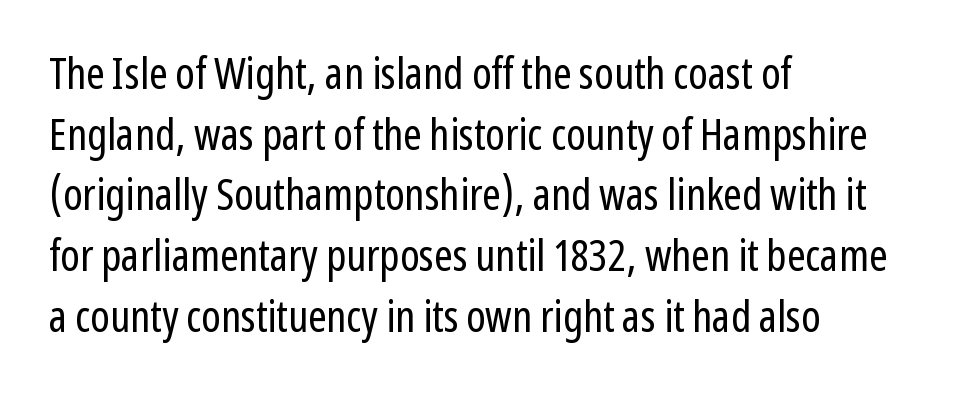
The image shows 44 px regular-weight, condensed sans-serif type, upright; set left-aligned, normal line spacing (1.38x), normal letter spacing, not underlined; low stroke contrast and a medium x-height.
